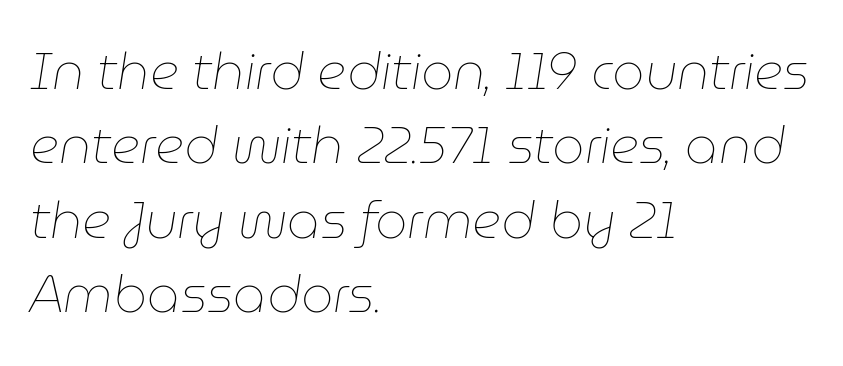
{"italic": "yes", "lean": "right", "slant_degrees": 9, "bold": "no", "weight": "thin", "width": "normal", "stroke_contrast": "low", "x_height": "medium", "monospaced": "no", "underline": "no", "align": "left", "line_spacing": "normal", "line_spacing_ratio": 1.46, "letter_spacing": "normal", "letter_spacing_em": 0.0, "glyph_px": 51}
